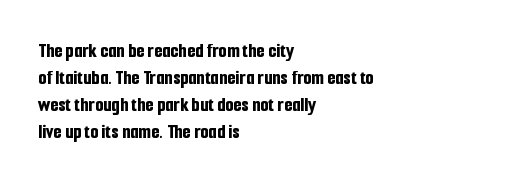
Q: Is the text bold? A: Yes.
Q: Is the text italic (slanted)? A: No, it is upright.
Q: Is the text underlined? A: No.
Q: How is the paragraph aligned? A: Left-aligned.
Q: Is the spacing between letters normal or unusually wide? A: Normal.
Q: Is the spacing between lines tight, normal or loose? A: Normal.
